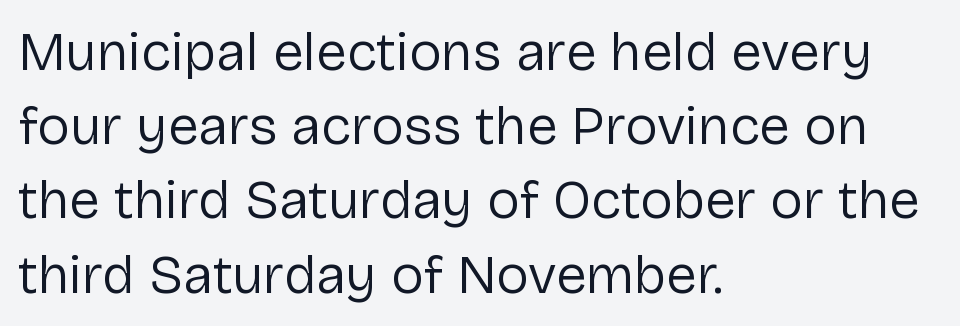
Observe the absence of serifs on each vertical stroke in this sample. Spacing between characters is what you'd get straight out of the box. Character widths vary here, with narrow letters taking less room than wide ones. A quiet, ordinary-to-light weight characterises the typeface. Bare-footed words on every line. Rendered with straight, roman letterforms.
